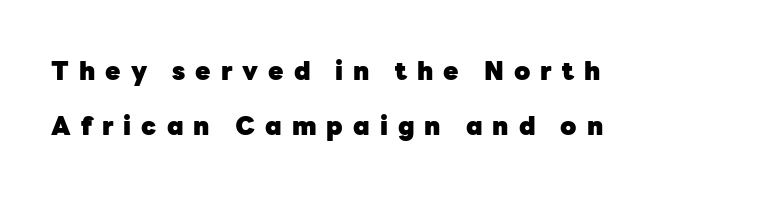
Line spacing here is loose. Tracking here is generous; glyphs stand well apart from one another. Stroke thickness is high; the sample reads as a true bold. The passage shown is not underscored anywhere. Line starts are locked; line ends wander.
